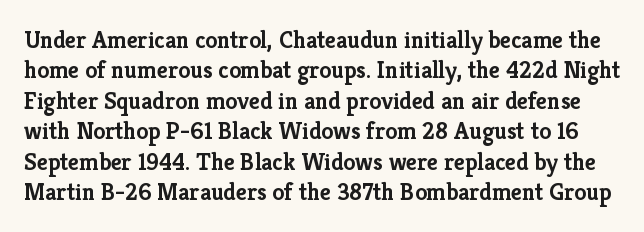
Q: Is the text bold? A: Yes.
Q: Is the text italic (slanted)? A: No, it is upright.
Q: Is the text underlined? A: No.
Q: Is the spacing between letters normal or unusually wide? A: Normal.
Q: Is the spacing between lines tight, normal or loose? A: Normal.
